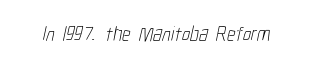
The image shows 20 px text type; set normal letter spacing, not underlined.
